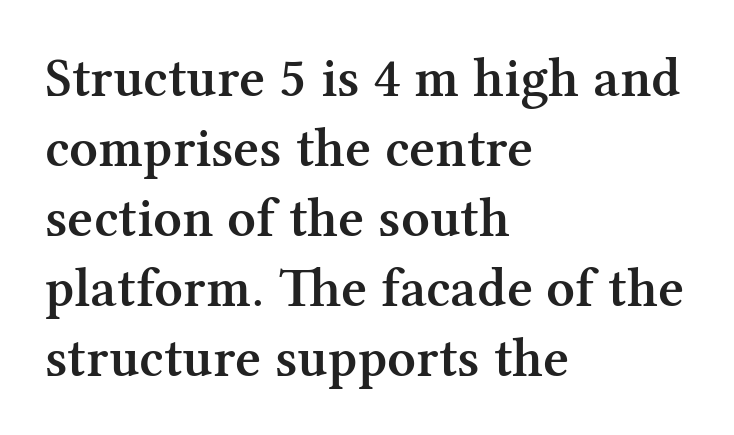
{"serif": "yes", "italic": "no", "bold": "semi", "weight": "semibold", "width": "normal", "stroke_contrast": "medium", "x_height": "medium", "monospaced": "no", "underline": "no", "align": "left", "line_spacing": "normal", "line_spacing_ratio": 1.25, "letter_spacing": "normal", "letter_spacing_em": 0.0, "glyph_px": 56}
